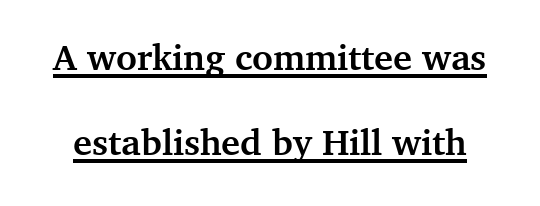
Little horizontal feet cap the strokes, marking this as serif type. Rendered with straight, roman letterforms. Students, observe the line beneath the letters — that is underlining. The tracking reads as untouched default to a designer's eye.
